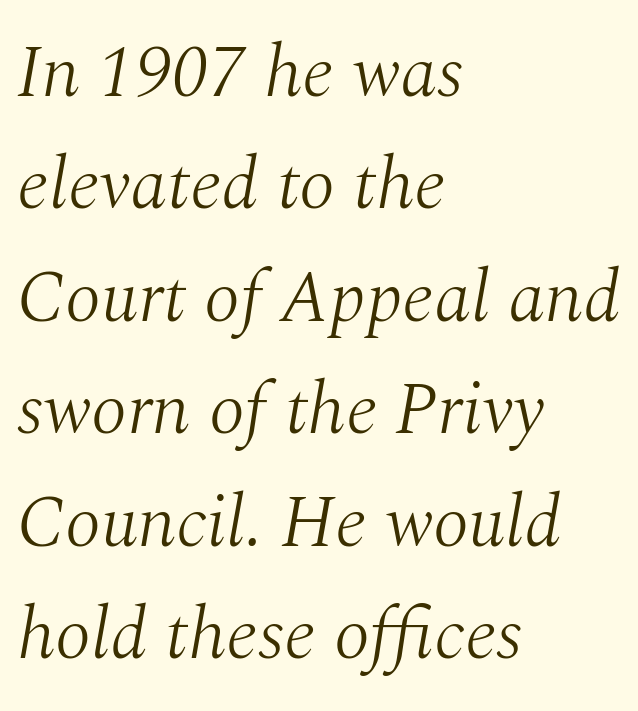
Leftover space on each line is placed entirely after the last word. The weight would be labelled regular, book, light, or lighter still. These lines keep a tight, regular rhythm from letter to letter. The passage shown is typed in a proportional face where columns would drift. The face used here has a pronounced slope to its letters.
